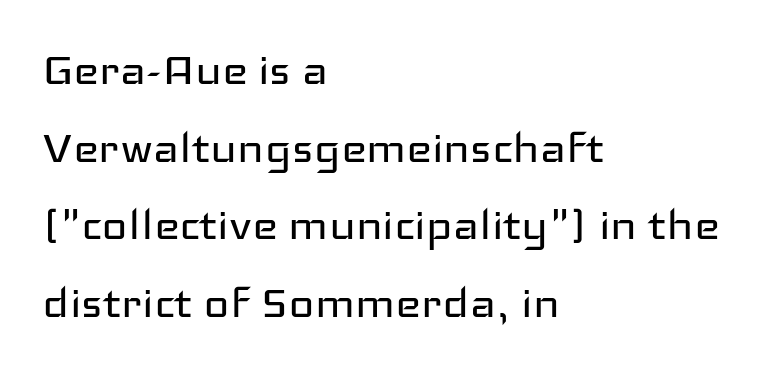
Q: Is the text bold? A: No.
Q: Is the text italic (slanted)? A: No, it is upright.
Q: Is the typeface a serif or a sans-serif typeface? A: Sans-serif.
Q: Is the text underlined? A: No.
Q: How is the paragraph aligned? A: Left-aligned.
Q: Is the spacing between letters normal or unusually wide? A: Normal.
Q: Is the spacing between lines tight, normal or loose? A: Normal.
Q: Width (condensed, normal, or wide)? A: Wide.
Q: Stroke contrast? A: Low.
Q: x-height? A: Medium.
Q: Monospaced? A: No.
